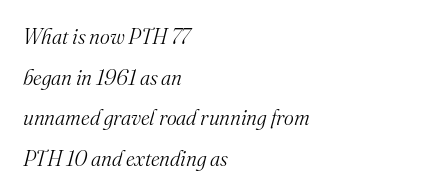
Q: Is the text bold? A: No.
Q: Is the text italic (slanted)? A: Yes, it leans right by about 16 degrees.
Q: Is the text underlined? A: No.
Q: How is the paragraph aligned? A: Left-aligned.
Q: Is the spacing between letters normal or unusually wide? A: Normal.
Q: Is the spacing between lines tight, normal or loose? A: Loose.
